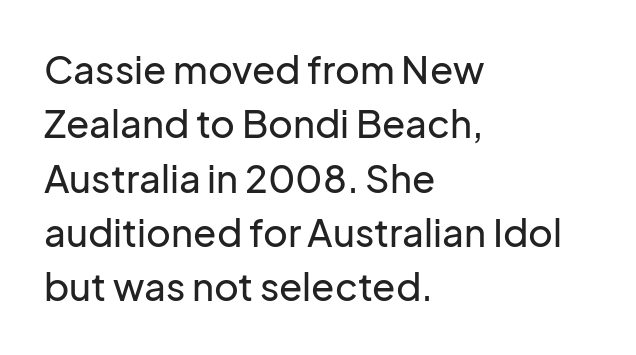
{"serif": "no", "italic": "no", "width": "normal", "stroke_contrast": "low", "x_height": "medium", "monospaced": "no", "underline": "no", "align": "left", "line_spacing": "normal", "line_spacing_ratio": 1.43, "letter_spacing": "normal", "letter_spacing_em": 0.0, "glyph_px": 38}
